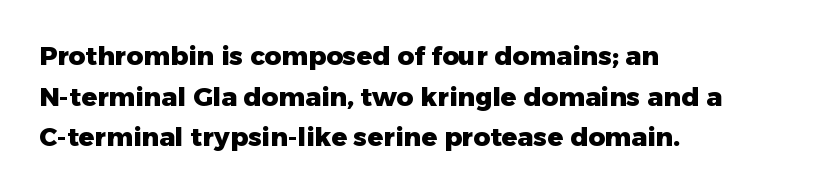
{"italic": "no", "bold": "yes", "underline": "no", "align": "left", "line_spacing": "normal", "line_spacing_ratio": 1.56, "letter_spacing": "normal", "letter_spacing_em": 0.0, "glyph_px": 26}
